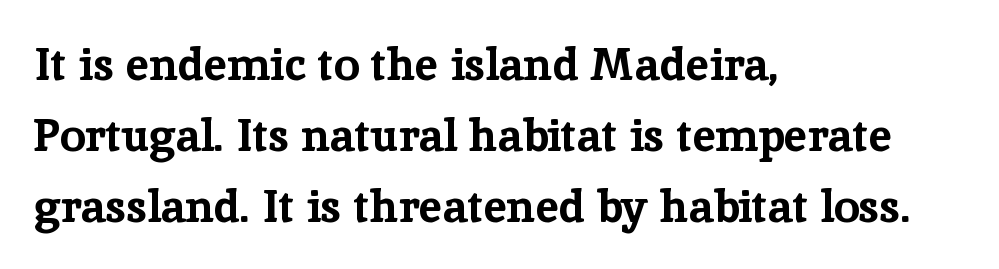
The image shows 46 px bold serif type, upright; set left-aligned, normal line spacing (1.54x), normal letter spacing, not underlined; low stroke contrast and a medium x-height.
